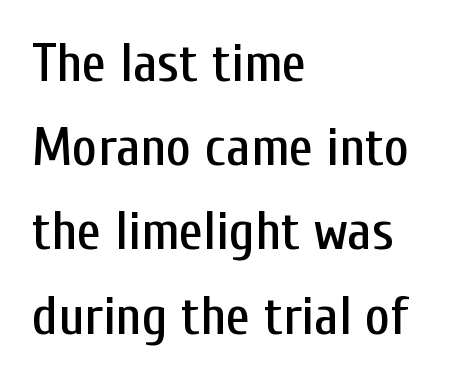
The image shows 54 px condensed sans-serif type, upright; set left-aligned, normal line spacing (1.56x), normal letter spacing, not underlined; low stroke contrast and a medium x-height.
